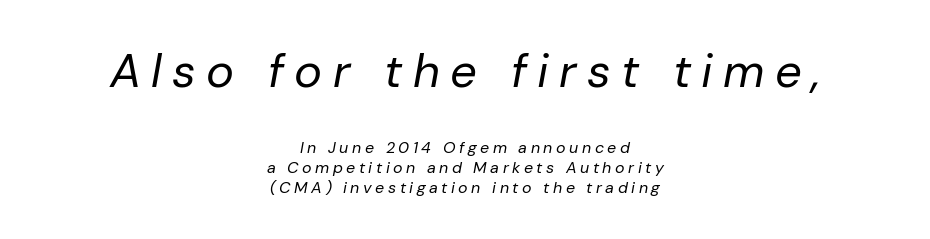
The rendering uses natural spacing where letterforms have individual widths. Italic? Definitely — the glyphs are oblique. The string is rendered with underlining switched off. Tracking value appears strongly positive — letters spread wide.
